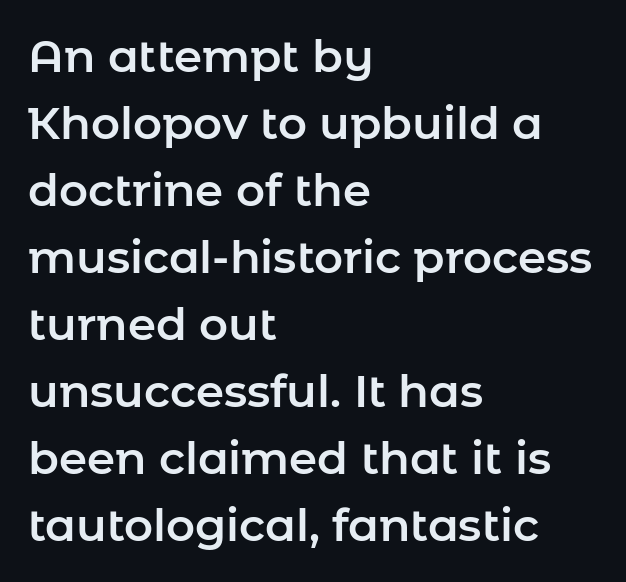
Q: Is the text italic (slanted)? A: No, it is upright.
Q: Is the typeface a serif or a sans-serif typeface? A: Sans-serif.
Q: Is the text underlined? A: No.
Q: How is the paragraph aligned? A: Left-aligned.
Q: Is the spacing between letters normal or unusually wide? A: Normal.
Q: Is the spacing between lines tight, normal or loose? A: Normal.
Q: Width (condensed, normal, or wide)? A: Normal.
Q: Stroke contrast? A: Low.
Q: x-height? A: Medium.
Q: Monospaced? A: No.
